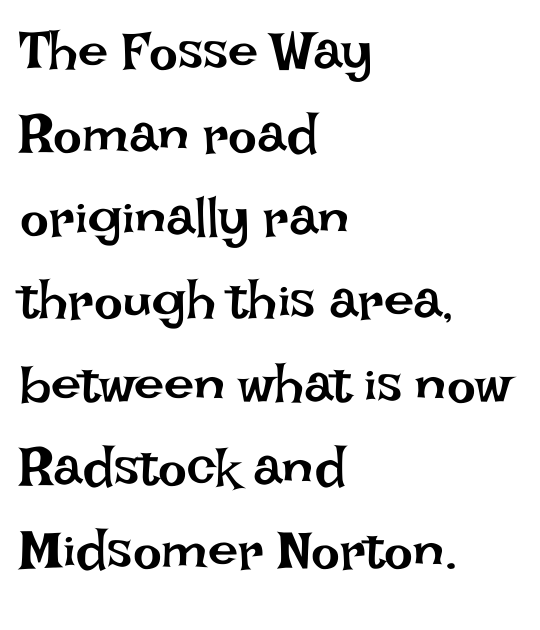
The lines are quadded left. This is roman type, the default non-slanted kind. Lines of text with bare space underneath. Vertical stems look standard width or narrower in stroke.
